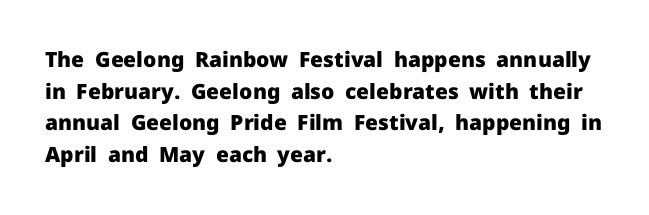
The image shows 21 px bold type, upright; set left-aligned, normal line spacing (1.51x), normal letter spacing, not underlined.
